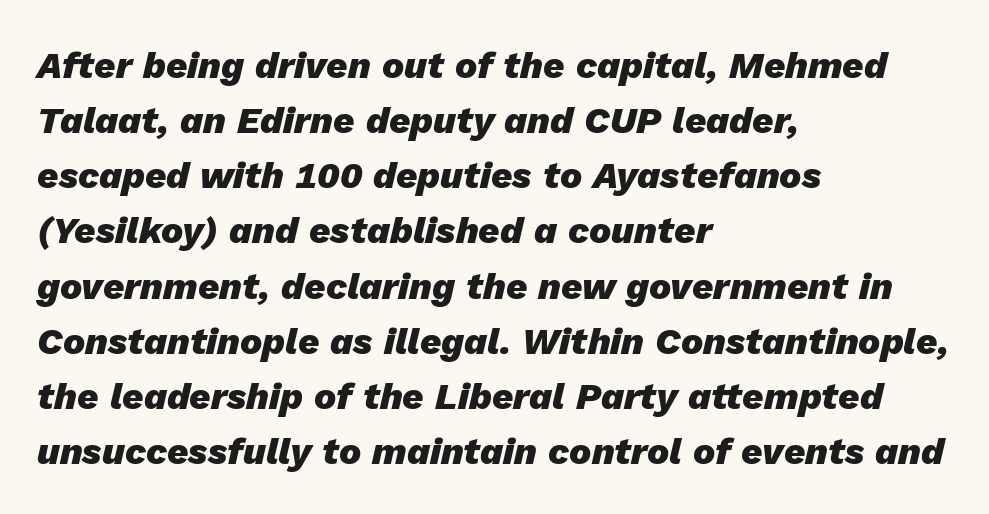
Q: Is the text bold? A: Yes.
Q: Is the text italic (slanted)? A: Yes, it leans right by about 13 degrees.
Q: Is the text underlined? A: No.
Q: How is the paragraph aligned? A: Left-aligned.
Q: Is the spacing between letters normal or unusually wide? A: Normal.
Q: Is the spacing between lines tight, normal or loose? A: Normal.
Q: Width (condensed, normal, or wide)? A: Normal.
Q: Stroke contrast? A: Low.
Q: x-height? A: Medium.
Q: Monospaced? A: No.
